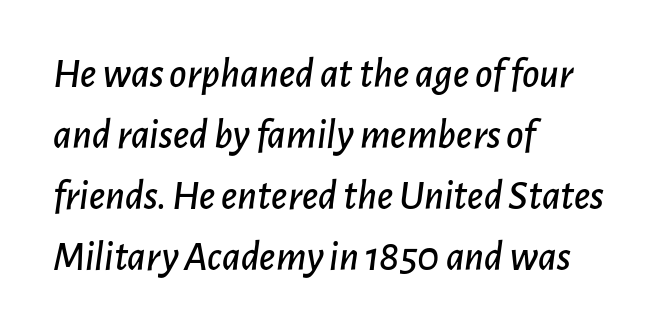
Q: Is the text italic (slanted)? A: Yes, it leans right by about 7 degrees.
Q: Is the text underlined? A: No.
Q: How is the paragraph aligned? A: Left-aligned.
Q: Is the spacing between letters normal or unusually wide? A: Normal.
Q: Is the spacing between lines tight, normal or loose? A: Normal.
Q: Width (condensed, normal, or wide)? A: Normal.
Q: Stroke contrast? A: Low.
Q: x-height? A: Medium.
Q: Monospaced? A: No.
